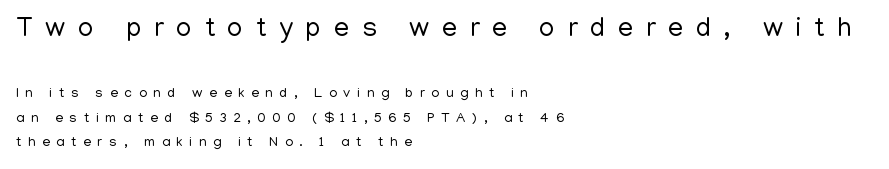
Nobody drew a line under any word here. A typesetter would call this heavily tracked-out type. Tall strokes in this sample are plumb rather than angled. A light-to-regular cut is what we see here.
